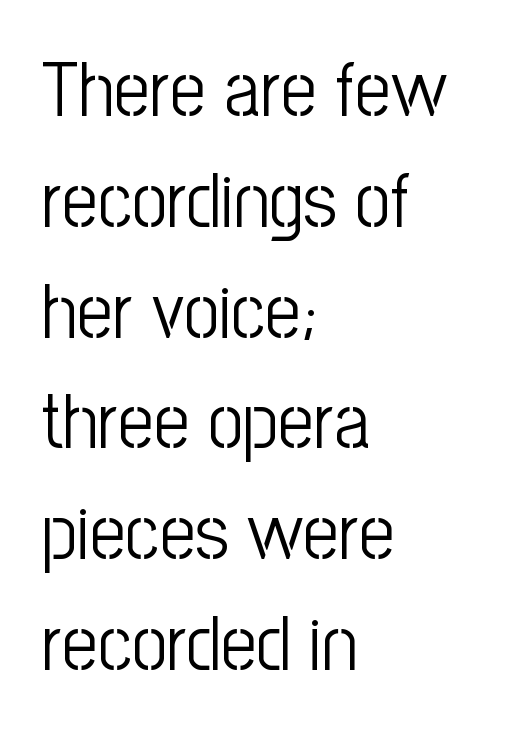
Q: Is the text bold? A: No.
Q: Is the text italic (slanted)? A: No, it is upright.
Q: Is the typeface a serif or a sans-serif typeface? A: Sans-serif.
Q: Is the text underlined? A: No.
Q: How is the paragraph aligned? A: Left-aligned.
Q: Is the spacing between letters normal or unusually wide? A: Normal.
Q: Is the spacing between lines tight, normal or loose? A: Normal.
Q: Width (condensed, normal, or wide)? A: Condensed.
Q: Stroke contrast? A: Low.
Q: x-height? A: Medium.
Q: Monospaced? A: No.
